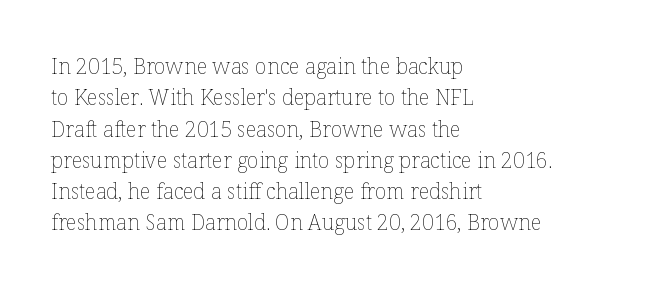
Ordinary non-slanted type is in use. Honestly, the row spacing looks completely unremarkable. These lines keep a tight, regular rhythm from letter to letter. These lines stack with their left ends in a neat column.
